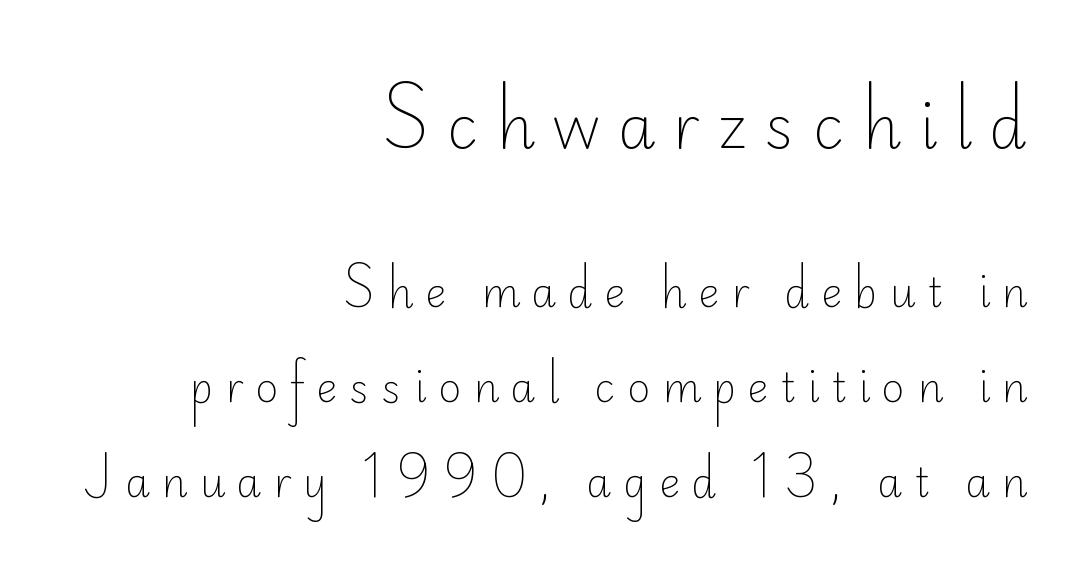
The image shows 60 px light sans-serif type, upright; set right-aligned, loose line spacing (2.37x), unusually wide letter spacing (+0.29 em), not underlined; the first (top) block is 1.5x larger; low stroke contrast and a small x-height.
